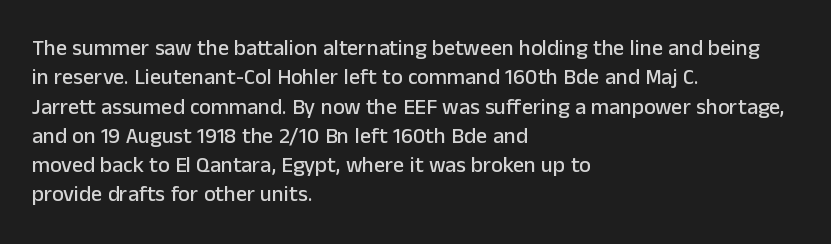
{"italic": "no", "underline": "no", "align": "left", "line_spacing": "normal", "line_spacing_ratio": 1.33, "letter_spacing": "normal", "letter_spacing_em": 0.0, "glyph_px": 22}
